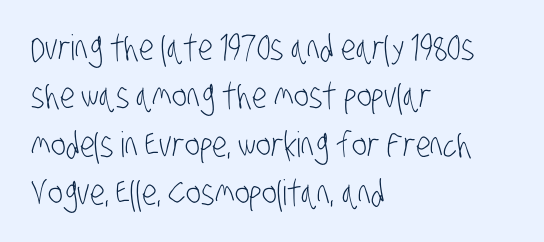
{"serif": "no", "bold": "no", "weight": "light", "width": "condensed", "stroke_contrast": "low", "x_height": "large", "monospaced": "no", "underline": "no", "align": "left", "line_spacing": "normal", "line_spacing_ratio": 1.38, "letter_spacing": "normal", "letter_spacing_em": 0.0, "glyph_px": 35}
